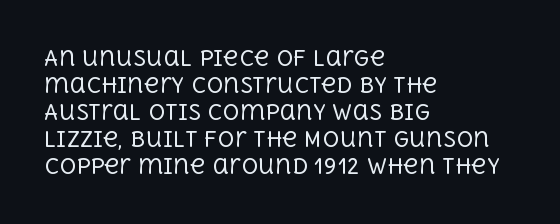
The passage shown is not underscored anywhere. Summary of vertical rhythm: regular, with standard interline spacing. The rag falls on the right side of this text block. Notice how the stems are strictly vertical — no italics here. Vertical stems look standard width or narrower in stroke.
